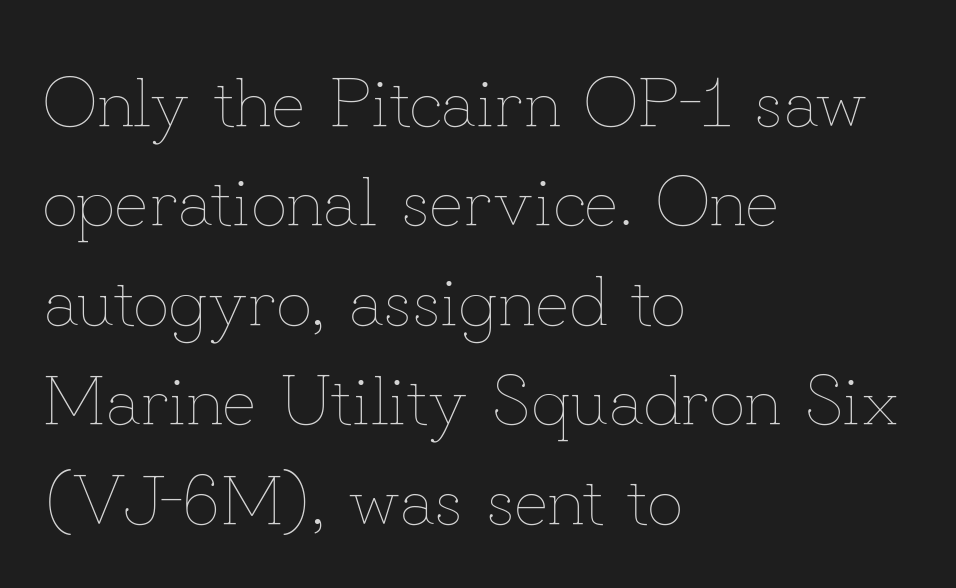
Q: Is the text bold? A: No.
Q: Is the text italic (slanted)? A: No, it is upright.
Q: Is the text underlined? A: No.
Q: How is the paragraph aligned? A: Left-aligned.
Q: Is the spacing between letters normal or unusually wide? A: Normal.
Q: Is the spacing between lines tight, normal or loose? A: Normal.
Q: Width (condensed, normal, or wide)? A: Normal.
Q: Stroke contrast? A: Low.
Q: x-height? A: Small.
Q: Monospaced? A: No.
